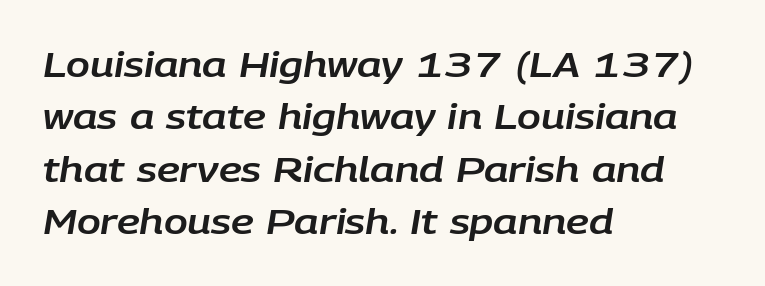
{"italic": "yes", "lean": "right", "slant_degrees": 9, "width": "normal", "stroke_contrast": "low", "x_height": "large", "monospaced": "no", "underline": "no", "align": "left", "line_spacing": "normal", "line_spacing_ratio": 1.5, "letter_spacing": "normal", "letter_spacing_em": 0.0, "glyph_px": 35}
